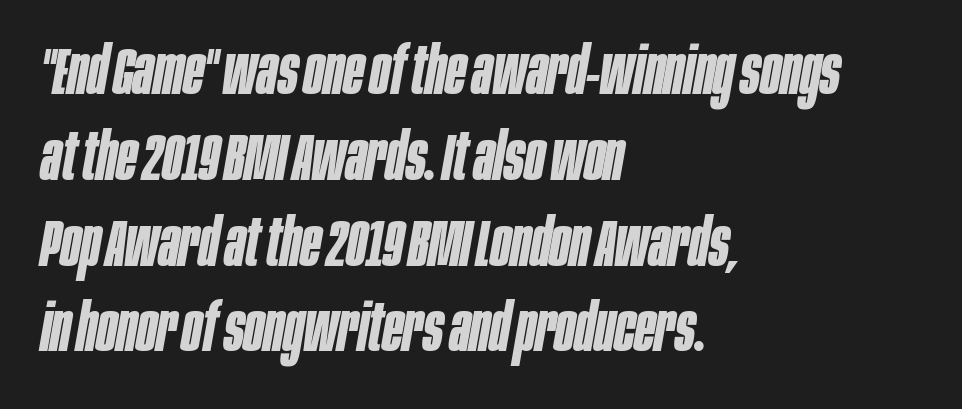
Leading matches the norm, producing a regular column. The letters are slanted; this is an italic face. Compared with typical body copy, the letter spacing here is the same. Any mark beneath the type? The region is blank. Typesetter's note: full bold, strokes at maximum text heaviness.
